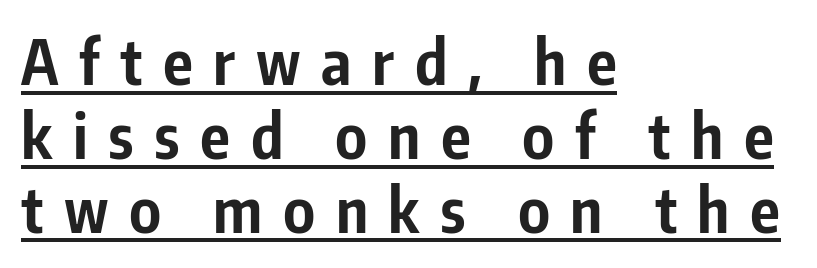
{"serif": "no", "italic": "no", "bold": "yes", "weight": "bold", "width": "condensed", "stroke_contrast": "low", "x_height": "medium", "monospaced": "no", "underline": "yes", "align": "left", "line_spacing_ratio": 1.19, "letter_spacing": "wide", "letter_spacing_em": 0.33, "glyph_px": 62}
